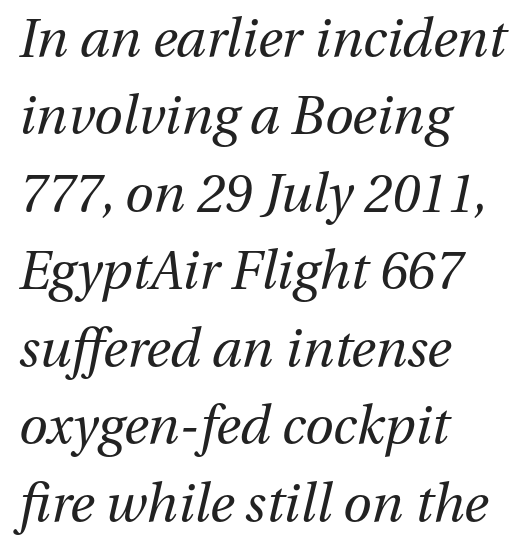
Q: Is the text bold? A: No.
Q: Is the text italic (slanted)? A: Yes, it leans right by about 13 degrees.
Q: Is the text underlined? A: No.
Q: How is the paragraph aligned? A: Left-aligned.
Q: Is the spacing between letters normal or unusually wide? A: Normal.
Q: Is the spacing between lines tight, normal or loose? A: Normal.
Q: Width (condensed, normal, or wide)? A: Normal.
Q: Stroke contrast? A: Medium.
Q: x-height? A: Medium.
Q: Monospaced? A: No.
